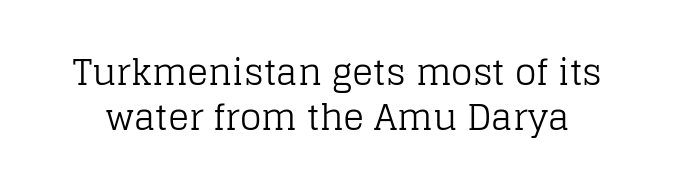
Q: Is the text bold? A: No.
Q: Is the text italic (slanted)? A: No, it is upright.
Q: Is the typeface a serif or a sans-serif typeface? A: Serif.
Q: Is the text underlined? A: No.
Q: Is the spacing between letters normal or unusually wide? A: Normal.
Q: Is the spacing between lines tight, normal or loose? A: Normal.
Q: Width (condensed, normal, or wide)? A: Normal.
Q: Stroke contrast? A: Low.
Q: x-height? A: Large.
Q: Monospaced? A: No.
